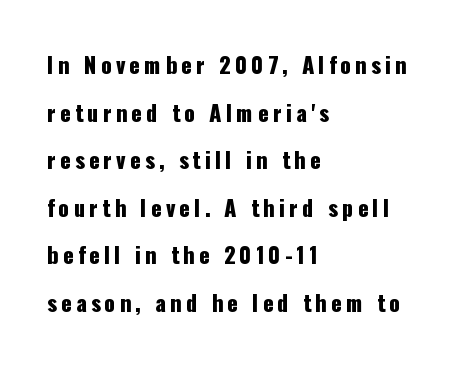
{"italic": "no", "underline": "no", "align": "left", "line_spacing": "loose", "line_spacing_ratio": 2.16, "glyph_px": 22}
